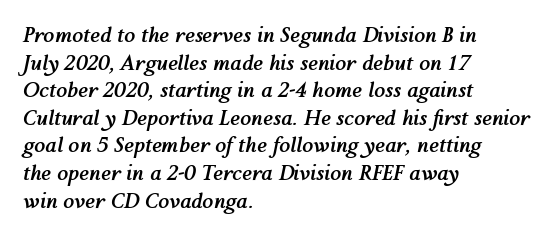
Q: Is the text bold? A: Yes.
Q: Is the text italic (slanted)? A: Yes, it leans right by about 12 degrees.
Q: Is the text underlined? A: No.
Q: How is the paragraph aligned? A: Left-aligned.
Q: Is the spacing between letters normal or unusually wide? A: Normal.
Q: Is the spacing between lines tight, normal or loose? A: Normal.
